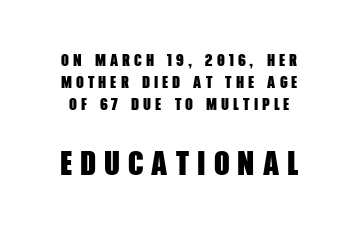
The image shows 34 px heavy, condensed sans-serif type; set normal line spacing (1.29x), unusually wide letter spacing (+0.24 em), not underlined; the second (bottom) block is 2.0x larger; low stroke contrast and a large x-height.
